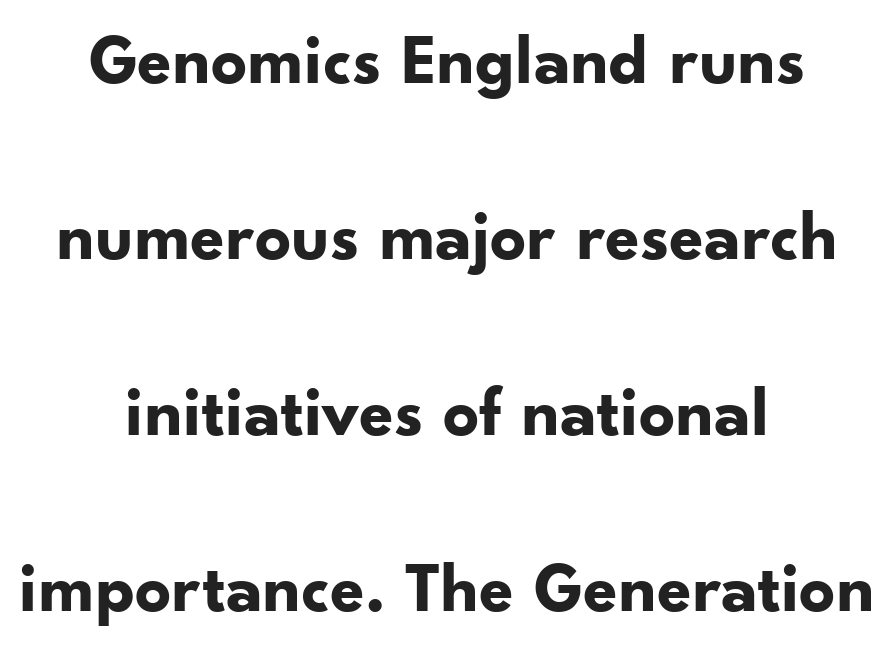
No feet cap the strokes, marking this as sans-serif type. Is this a fixed-width face? No — the glyphs have proportional, varying widths. You could call the tracking neutral — neither tight nor loose. It's the straight-up-and-down kind of type.
